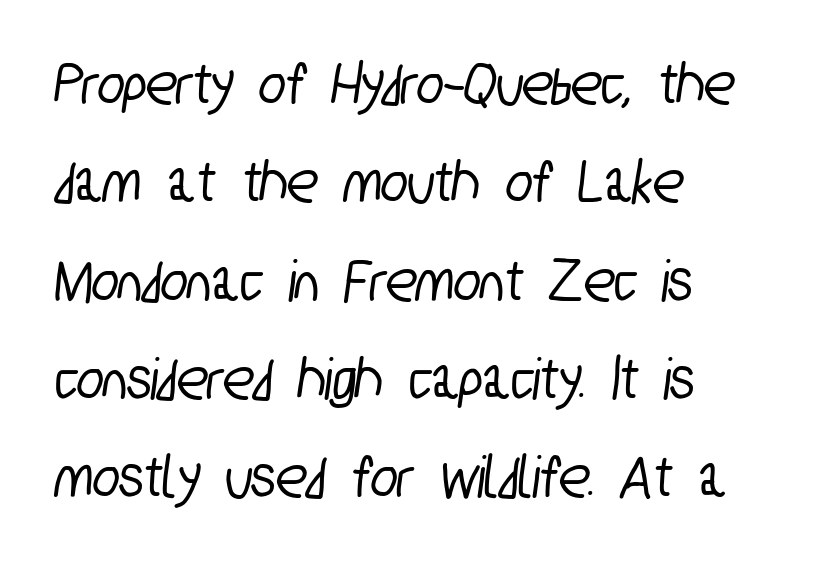
The image shows 63 px condensed sans-serif type; set left-aligned, normal line spacing (1.56x), normal letter spacing, not underlined; low stroke contrast and a medium x-height.
